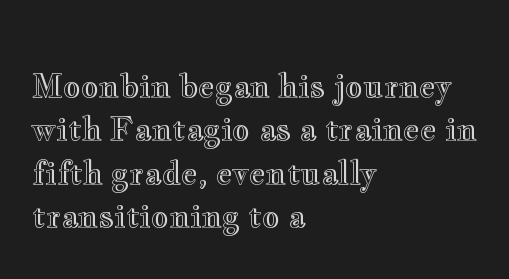
The image shows 31 px wide type, upright; set left-aligned, normal line spacing (1.4x), normal letter spacing, not underlined; a small x-height.
